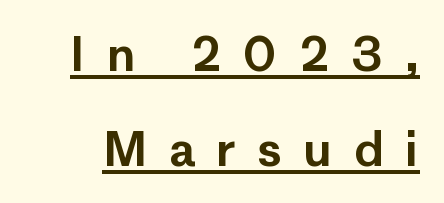
Here the glyphs are tracked loosely, breaking word shapes into spaced letters. Caption: lettering with a line underneath. This sample has the flowing, uneven cadence of proportional lettering. This sample uses an upright cut, with every glyph sitting square on the baseline. The passage shown is typeset with a sans-serif family.
